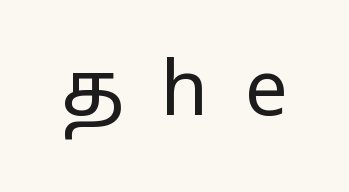
Q: Is the text bold? A: No.
Q: Is the text italic (slanted)? A: No, it is upright.
Q: Is the typeface a serif or a sans-serif typeface? A: Sans-serif.
Q: Is the text underlined? A: No.
Q: Is the spacing between letters normal or unusually wide? A: Unusually wide.
Q: Width (condensed, normal, or wide)? A: Condensed.
Q: Stroke contrast? A: Low.
Q: x-height? A: Large.
Q: Monospaced? A: No.
